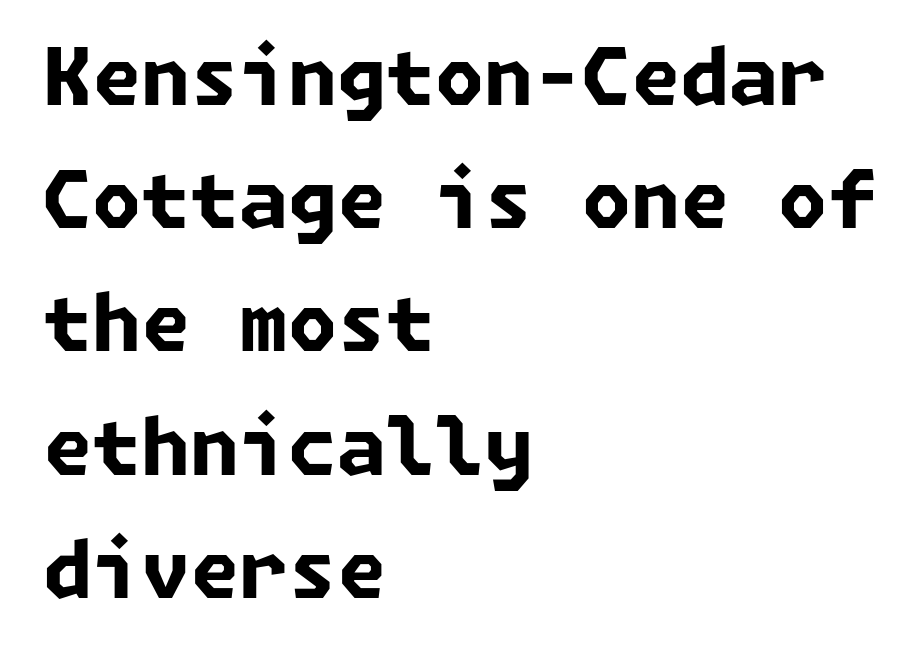
{"serif": "no", "bold": "yes", "weight": "bold", "width": "normal", "stroke_contrast": "low", "x_height": "medium", "underline": "no", "align": "left", "line_spacing": "normal", "line_spacing_ratio": 1.56, "letter_spacing": "normal", "letter_spacing_em": 0.0, "glyph_px": 79}
